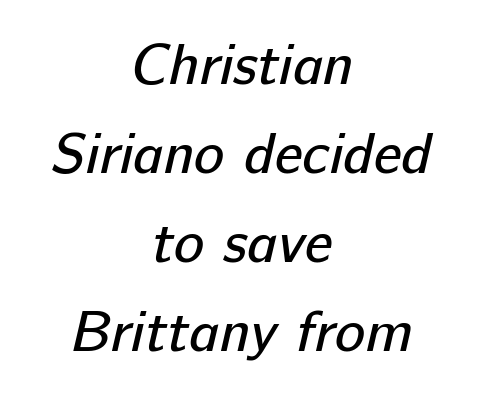
{"serif": "no", "bold": "no", "weight": "regular", "width": "normal", "stroke_contrast": "low", "x_height": "medium", "monospaced": "no", "underline": "no", "align": "center", "line_spacing": "normal", "line_spacing_ratio": 1.56, "letter_spacing": "normal", "letter_spacing_em": 0.0, "glyph_px": 57}
